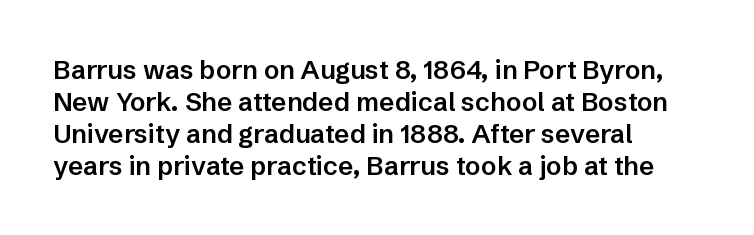
Q: Is the text bold? A: Semi-bold.
Q: Is the text italic (slanted)? A: No, it is upright.
Q: Is the text underlined? A: No.
Q: How is the paragraph aligned? A: Left-aligned.
Q: Is the spacing between letters normal or unusually wide? A: Normal.
